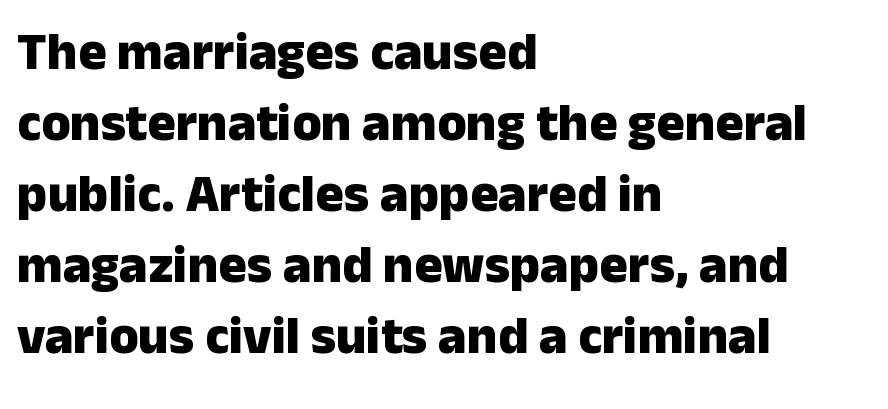
The image shows 53 px heavy sans-serif type, upright; set left-aligned, normal line spacing (1.34x), normal letter spacing, not underlined; low stroke contrast and a medium x-height.
